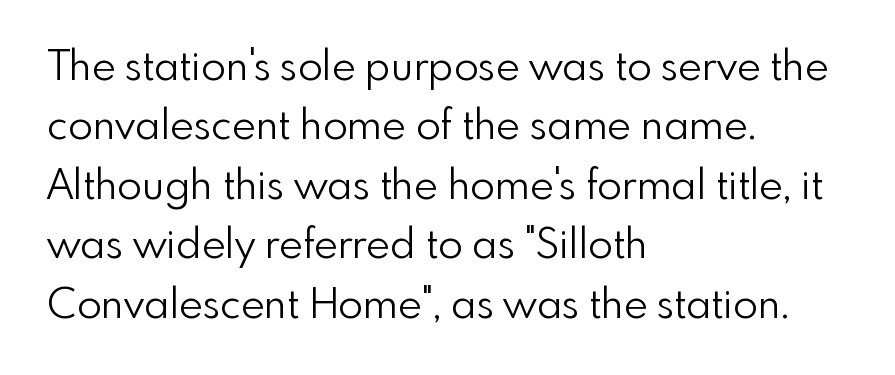
Q: Is the text bold? A: No.
Q: Is the text italic (slanted)? A: No, it is upright.
Q: Is the typeface a serif or a sans-serif typeface? A: Sans-serif.
Q: Is the text underlined? A: No.
Q: How is the paragraph aligned? A: Left-aligned.
Q: Is the spacing between letters normal or unusually wide? A: Normal.
Q: Is the spacing between lines tight, normal or loose? A: Normal.
Q: Width (condensed, normal, or wide)? A: Normal.
Q: Stroke contrast? A: Low.
Q: x-height? A: Small.
Q: Monospaced? A: No.
